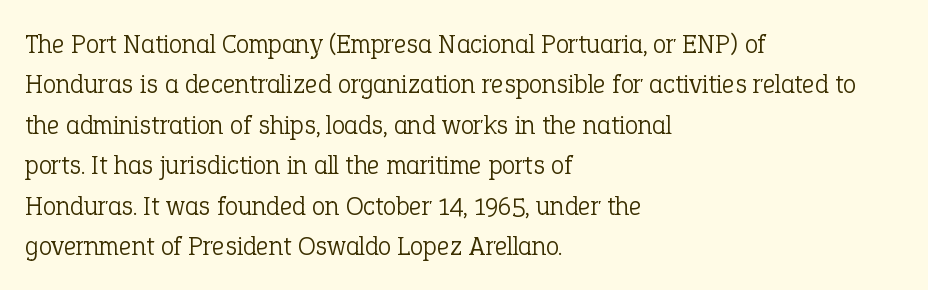
Q: Is the text bold? A: No.
Q: Is the text italic (slanted)? A: No, it is upright.
Q: Is the text underlined? A: No.
Q: How is the paragraph aligned? A: Left-aligned.
Q: Is the spacing between letters normal or unusually wide? A: Normal.
Q: Is the spacing between lines tight, normal or loose? A: Normal.
